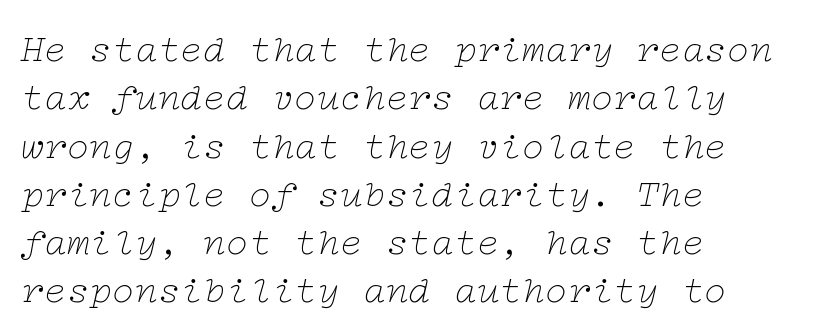
{"serif": "yes", "italic": "yes", "lean": "right", "slant_degrees": 12, "bold": "no", "weight": "thin", "width": "wide", "stroke_contrast": "low", "x_height": "medium", "underline": "no", "align": "left", "line_spacing": "normal", "line_spacing_ratio": 1.27, "letter_spacing": "normal", "letter_spacing_em": 0.0, "glyph_px": 38}
